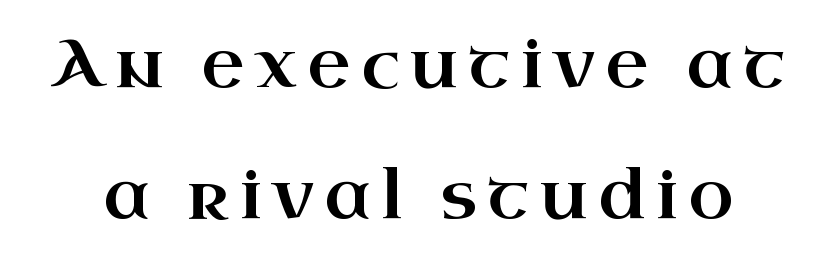
{"serif": "yes", "italic": "no", "width": "wide", "stroke_contrast": "high", "x_height": "small", "monospaced": "no", "underline": "no", "line_spacing": "loose", "line_spacing_ratio": 1.98, "glyph_px": 66}
